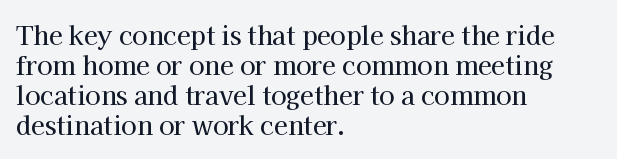
The image shows 25 px text type, upright; set left-aligned, line spacing 1.2x, normal letter spacing, not underlined.
